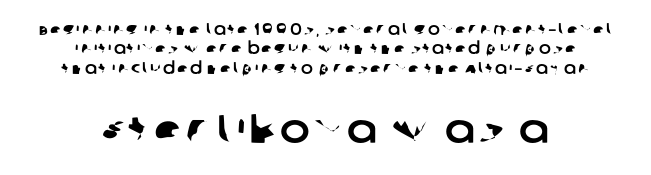
Q: Is the typeface a serif or a sans-serif typeface? A: Sans-serif.
Q: Is the text underlined? A: No.
Q: How is the paragraph aligned? A: Centered.
Q: Which block of text is set in a larger size, the first (top) or the second (bottom)? A: The second (bottom) one.
Q: Width (condensed, normal, or wide)? A: Normal.
Q: Stroke contrast? A: Low.
Q: x-height? A: Large.
Q: Monospaced? A: No.
